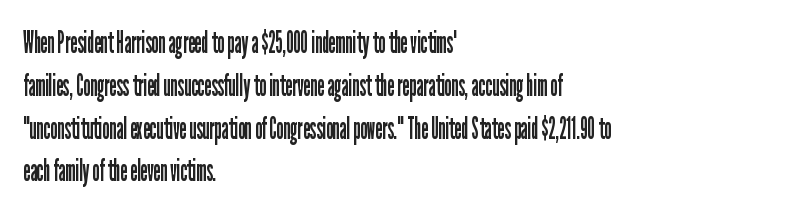
Q: Is the text bold? A: No.
Q: Is the text italic (slanted)? A: No, it is upright.
Q: Is the typeface a serif or a sans-serif typeface? A: Sans-serif.
Q: Is the text underlined? A: No.
Q: How is the paragraph aligned? A: Left-aligned.
Q: Is the spacing between letters normal or unusually wide? A: Normal.
Q: Is the spacing between lines tight, normal or loose? A: Normal.
Q: Width (condensed, normal, or wide)? A: Condensed.
Q: Stroke contrast? A: Low.
Q: x-height? A: Medium.
Q: Monospaced? A: No.
